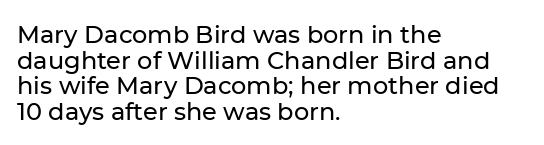
The image shows 24 px text type, upright; set left-aligned, tight line spacing (1.07x), normal letter spacing, not underlined.
